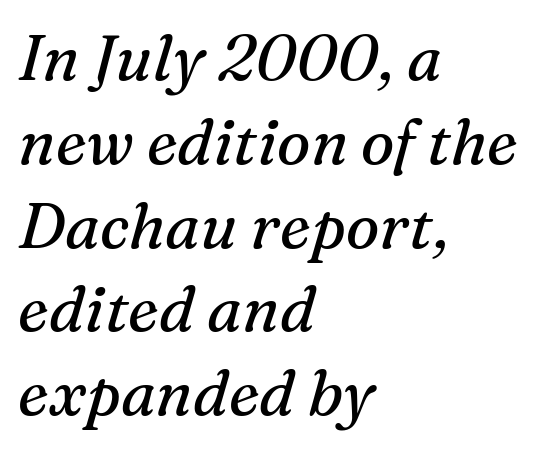
The space directly below the letters is spotless. If you drew a ruler down the left edge, every line would touch it. Quick note: interline space is typical. In terms of posture, this sample is oblique. This is serif lettering, the kind often seen in printed books.
